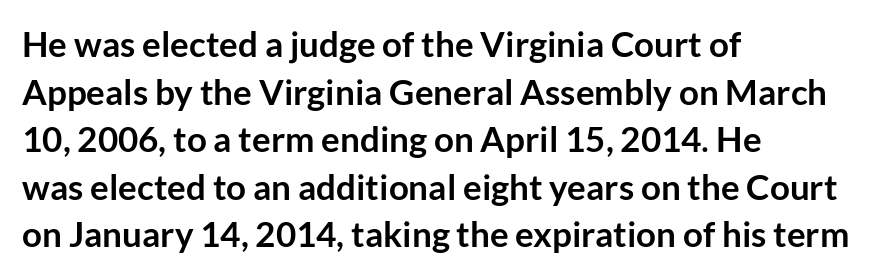
The font is running at its bold setting. Which margin do the lines hug? The left one — the right edge is uneven. The zone under the glyphs is completely vacant. The block of text has a typical density, with ordinary space between rows. The type family on display is of the sans-serif kind. Italic: no, the glyphs are upright roman.
